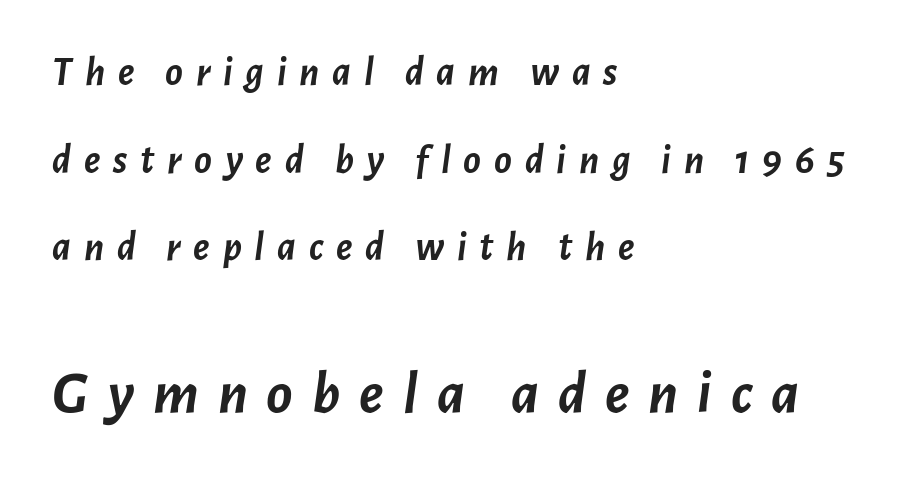
One-word summary of the alignment: left. These words are printed bold, with thick strokes throughout. Visually, the bottom section dominates because its glyphs are scaled up. Interline gaps are noticeably wide in this sample.
